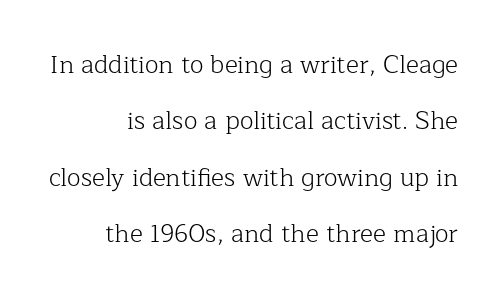
Q: Is the text bold? A: No.
Q: Is the text italic (slanted)? A: No, it is upright.
Q: Is the text underlined? A: No.
Q: How is the paragraph aligned? A: Right-aligned.
Q: Is the spacing between letters normal or unusually wide? A: Normal.
Q: Is the spacing between lines tight, normal or loose? A: Loose.
